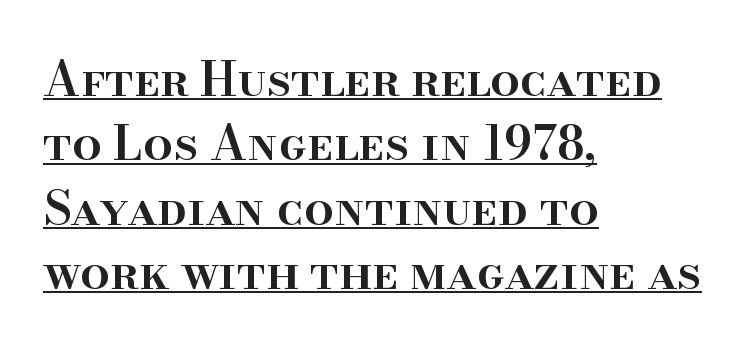
The image shows 47 px semibold serif type, upright; set left-aligned, normal line spacing (1.37x), normal letter spacing, underlined; high stroke contrast and a small x-height.
